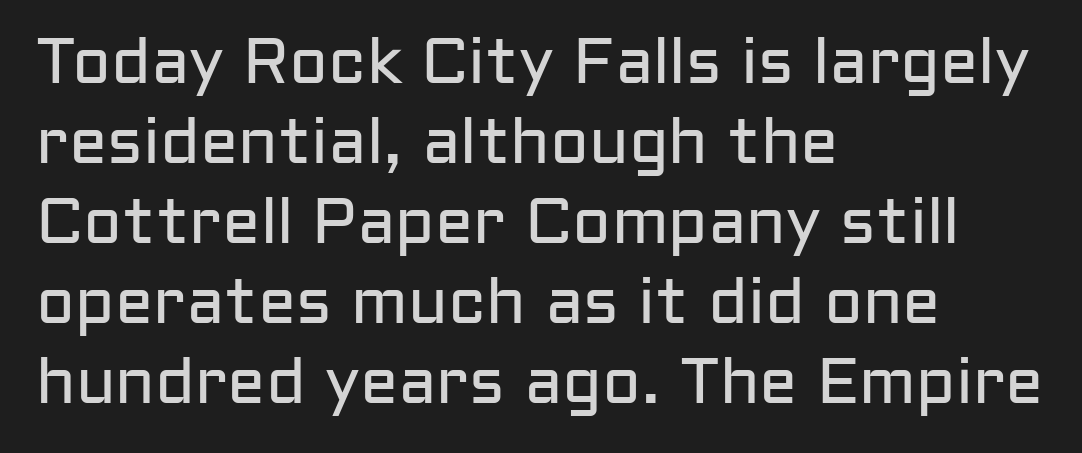
Q: Is the text bold? A: No.
Q: Is the text italic (slanted)? A: No, it is upright.
Q: Is the typeface a serif or a sans-serif typeface? A: Sans-serif.
Q: Is the text underlined? A: No.
Q: How is the paragraph aligned? A: Left-aligned.
Q: Is the spacing between letters normal or unusually wide? A: Normal.
Q: Is the spacing between lines tight, normal or loose? A: Normal.
Q: Width (condensed, normal, or wide)? A: Normal.
Q: Stroke contrast? A: Low.
Q: x-height? A: Medium.
Q: Monospaced? A: No.
